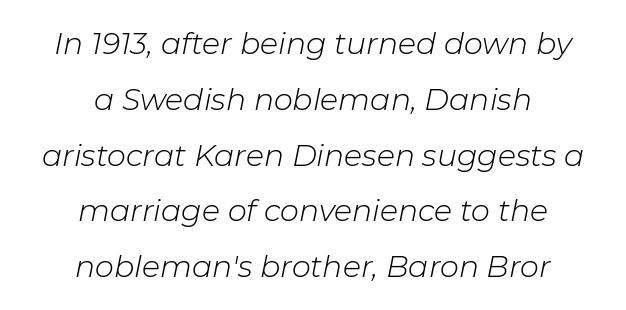
Q: Is the text bold? A: No.
Q: Is the text italic (slanted)? A: Yes, it leans right by about 11 degrees.
Q: Is the text underlined? A: No.
Q: How is the paragraph aligned? A: Centered.
Q: Is the spacing between letters normal or unusually wide? A: Normal.
Q: Width (condensed, normal, or wide)? A: Normal.
Q: Stroke contrast? A: Low.
Q: x-height? A: Medium.
Q: Monospaced? A: No.
